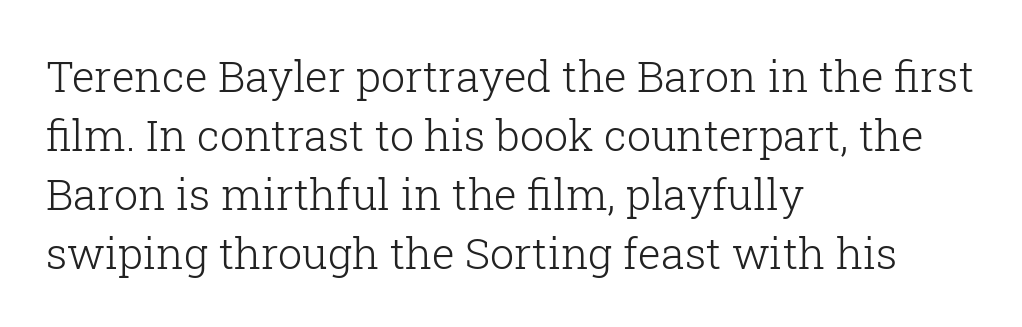
The space between consecutive lines is moderate. Is the block centered? No — it sits flush against the left margin. Descenders are the only things crossing below the line. I'd call this a serif setting — the letters wear small feet. Here the designer chose a conventional face with non-uniform glyph widths. Characters follow at the spacing the type designer built in.
